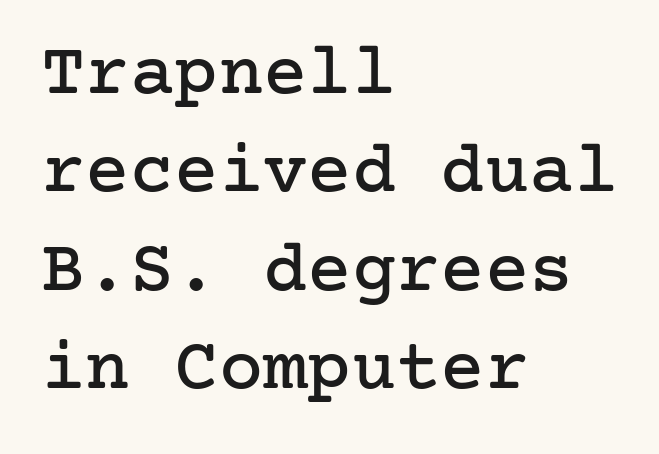
The image shows 74 px serif type, upright; set left-aligned, normal line spacing (1.33x), normal letter spacing, not underlined; low stroke contrast and a medium x-height.
